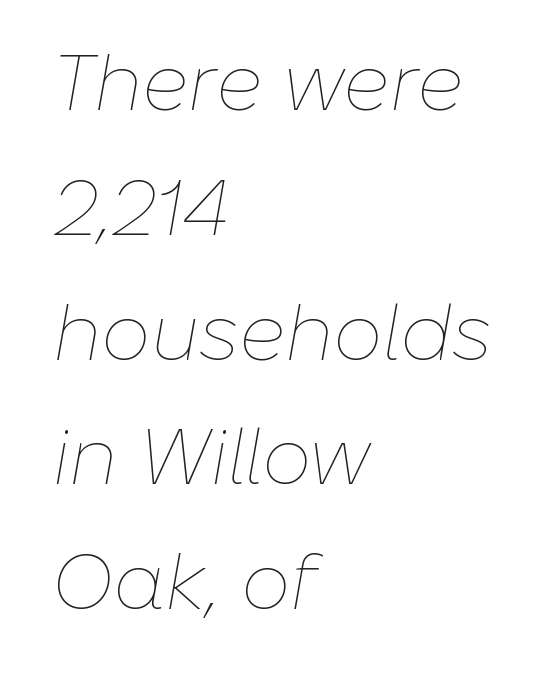
The image shows 78 px thin type, italic (leaning right); set left-aligned, normal line spacing (1.6x), normal letter spacing, not underlined; low stroke contrast and a medium x-height.
